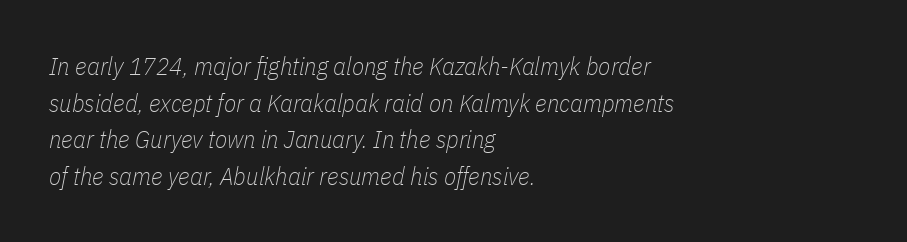
{"italic": "yes", "lean": "right", "slant_degrees": 11, "bold": "no", "underline": "no", "align": "left", "line_spacing": "normal", "line_spacing_ratio": 1.47, "letter_spacing": "normal", "letter_spacing_em": 0.0, "glyph_px": 25}
